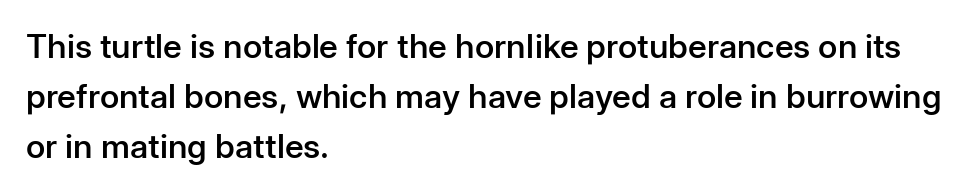
Does the weight exceed regular? Yes, but only to semibold. Vertical strokes here are truly vertical. Leftover space on each line is placed entirely after the last word. Glance below the letters and you will spot only blank space. Rows of type keep a routine distance in the vertical direction. Spacing verdict: proportional, widths tailored to each character.
